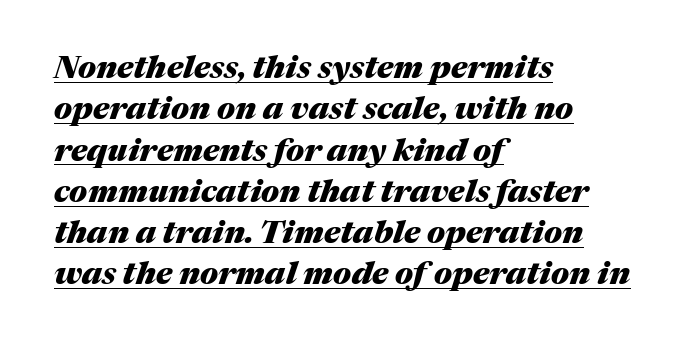
{"italic": "yes", "lean": "right", "slant_degrees": 17, "bold": "yes", "weight": "heavy", "width": "normal", "stroke_contrast": "medium", "x_height": "medium", "monospaced": "no", "underline": "yes", "align": "left", "line_spacing": "normal", "line_spacing_ratio": 1.29, "letter_spacing": "normal", "letter_spacing_em": 0.0, "glyph_px": 32}
